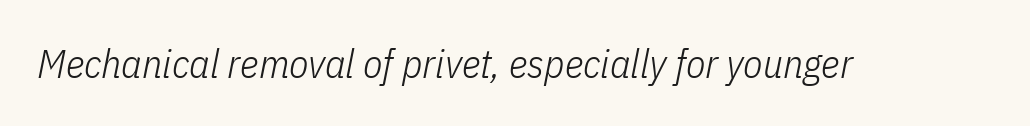
Q: Is the text bold? A: No.
Q: Is the text italic (slanted)? A: Yes, it leans right by about 11 degrees.
Q: Is the text underlined? A: No.
Q: Is the spacing between letters normal or unusually wide? A: Normal.
Q: Width (condensed, normal, or wide)? A: Condensed.
Q: Stroke contrast? A: Low.
Q: x-height? A: Medium.
Q: Monospaced? A: No.
